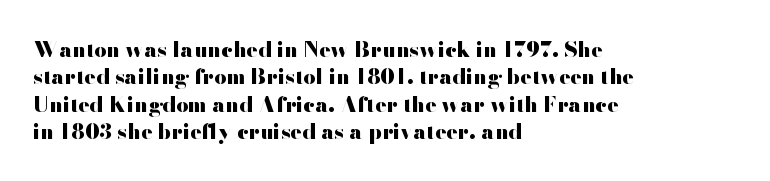
{"italic": "no", "bold": "yes", "underline": "no", "align": "left", "line_spacing": "normal", "line_spacing_ratio": 1.3, "letter_spacing": "normal", "letter_spacing_em": 0.0, "glyph_px": 21}
